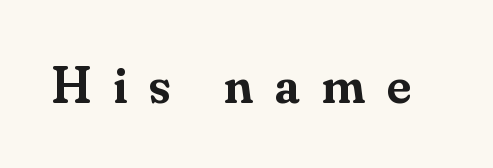
The line texture is sparse and dotted thanks to wide tracking. This rendering features lettering with no underline. The font's upright variant was chosen for this text. Font category for this specimen: serif. The passage shown is typed in a proportional face where columns would drift. Typesetter's note: demi weight, one step under bold.
